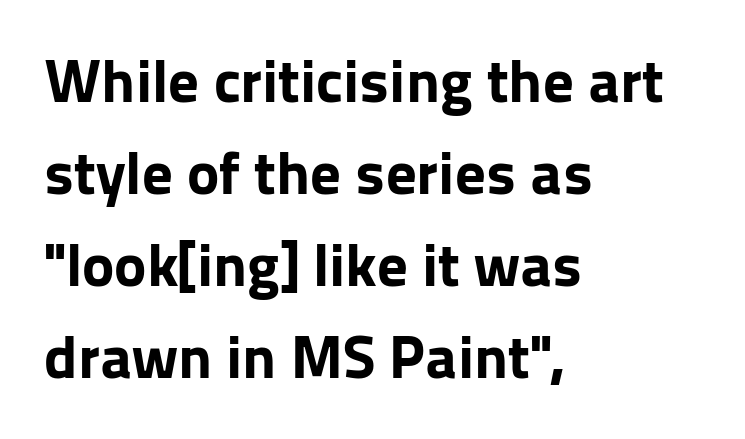
Q: Is the text bold? A: Yes.
Q: Is the text italic (slanted)? A: No, it is upright.
Q: Is the typeface a serif or a sans-serif typeface? A: Sans-serif.
Q: Is the text underlined? A: No.
Q: How is the paragraph aligned? A: Left-aligned.
Q: Is the spacing between letters normal or unusually wide? A: Normal.
Q: Is the spacing between lines tight, normal or loose? A: Normal.
Q: Width (condensed, normal, or wide)? A: Normal.
Q: Stroke contrast? A: Low.
Q: x-height? A: Medium.
Q: Monospaced? A: No.
